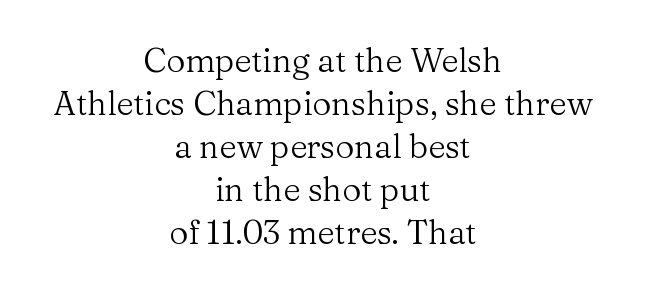
The strip under each line holds only bare page. The compositor balanced each line on the midline. This sample uses a serif face. The specimen reads as upright at a glance. Stroke mass is kept to a normal reading level or below. In terms of letterspacing, this is plain default setting.
